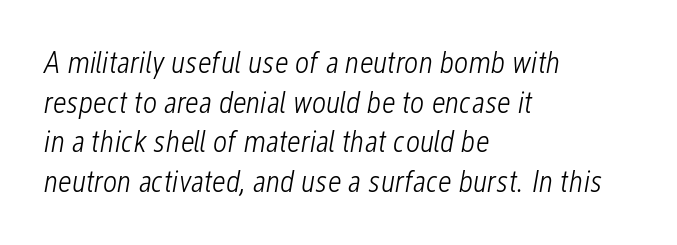
Q: Is the text bold? A: No.
Q: Is the text italic (slanted)? A: Yes, it leans right by about 12 degrees.
Q: Is the text underlined? A: No.
Q: How is the paragraph aligned? A: Left-aligned.
Q: Is the spacing between letters normal or unusually wide? A: Normal.
Q: Is the spacing between lines tight, normal or loose? A: Normal.
Q: Width (condensed, normal, or wide)? A: Condensed.
Q: Stroke contrast? A: Low.
Q: x-height? A: Medium.
Q: Monospaced? A: No.
